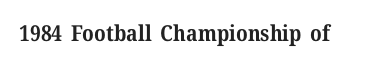
{"italic": "no", "bold": "yes", "underline": "no", "letter_spacing": "normal", "letter_spacing_em": 0.0, "glyph_px": 22}
